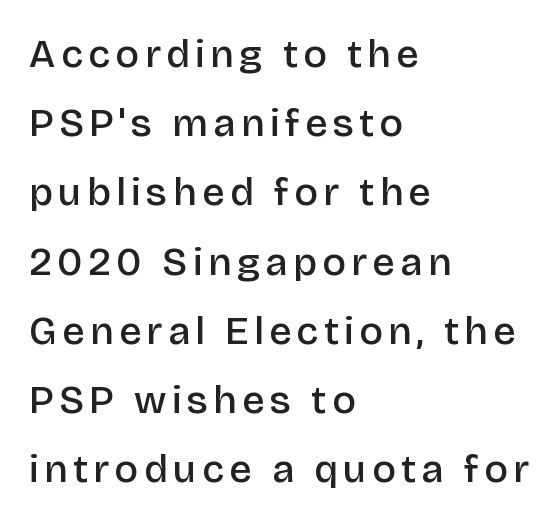
{"serif": "no", "italic": "no", "bold": "semi", "weight": "semibold", "width": "normal", "stroke_contrast": "low", "x_height": "large", "monospaced": "no", "underline": "no", "align": "left", "line_spacing_ratio": 1.73, "glyph_px": 40}
